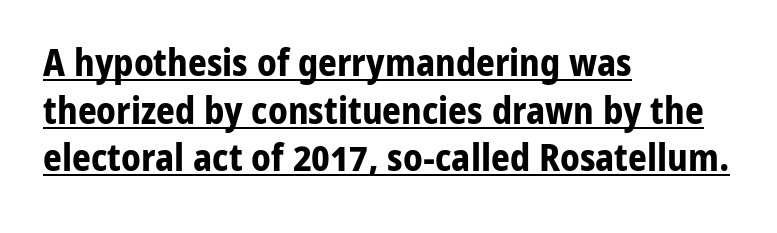
{"serif": "no", "italic": "no", "bold": "yes", "weight": "bold", "width": "normal", "stroke_contrast": "low", "x_height": "medium", "monospaced": "no", "underline": "yes", "align": "left", "line_spacing": "normal", "line_spacing_ratio": 1.29, "letter_spacing": "normal", "letter_spacing_em": 0.0, "glyph_px": 37}
